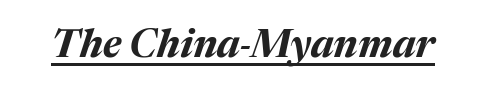
{"italic": "yes", "lean": "right", "slant_degrees": 17, "bold": "yes", "weight": "bold", "width": "normal", "stroke_contrast": "medium", "x_height": "medium", "monospaced": "no", "underline": "yes", "letter_spacing": "normal", "letter_spacing_em": 0.0, "glyph_px": 39}
